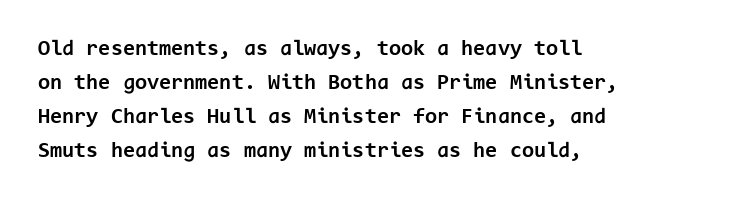
Q: Is the text bold? A: Yes.
Q: Is the text italic (slanted)? A: No, it is upright.
Q: Is the text underlined? A: No.
Q: How is the paragraph aligned? A: Left-aligned.
Q: Is the spacing between letters normal or unusually wide? A: Normal.
Q: Is the spacing between lines tight, normal or loose? A: Normal.
